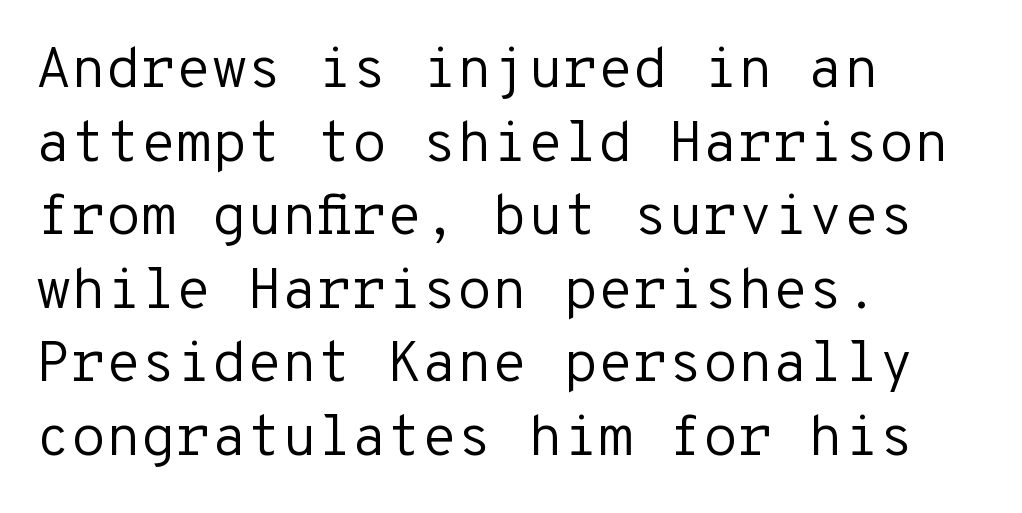
The passage shown is typed in a monospace face where columns stay perfectly aligned. This is the regular roman posture of the typeface. Inter-character spacing is left at the font's built-in metrics. The weight would be labelled regular, book, light, or lighter still. The passage shown is not underscored anywhere. Nope, no serifs anywhere on these letters.
